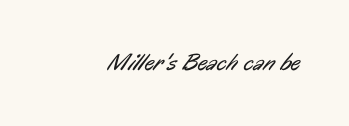
Rule under the text: the space is simply empty. What stands out about the letter spacing? Nothing — it is the standard amount. Think standard paragraph weight, or any step lighter than that.
